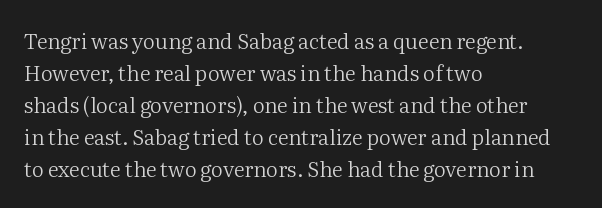
Q: Is the text bold? A: No.
Q: Is the text italic (slanted)? A: No, it is upright.
Q: Is the text underlined? A: No.
Q: How is the paragraph aligned? A: Left-aligned.
Q: Is the spacing between letters normal or unusually wide? A: Normal.
Q: Is the spacing between lines tight, normal or loose? A: Normal.
